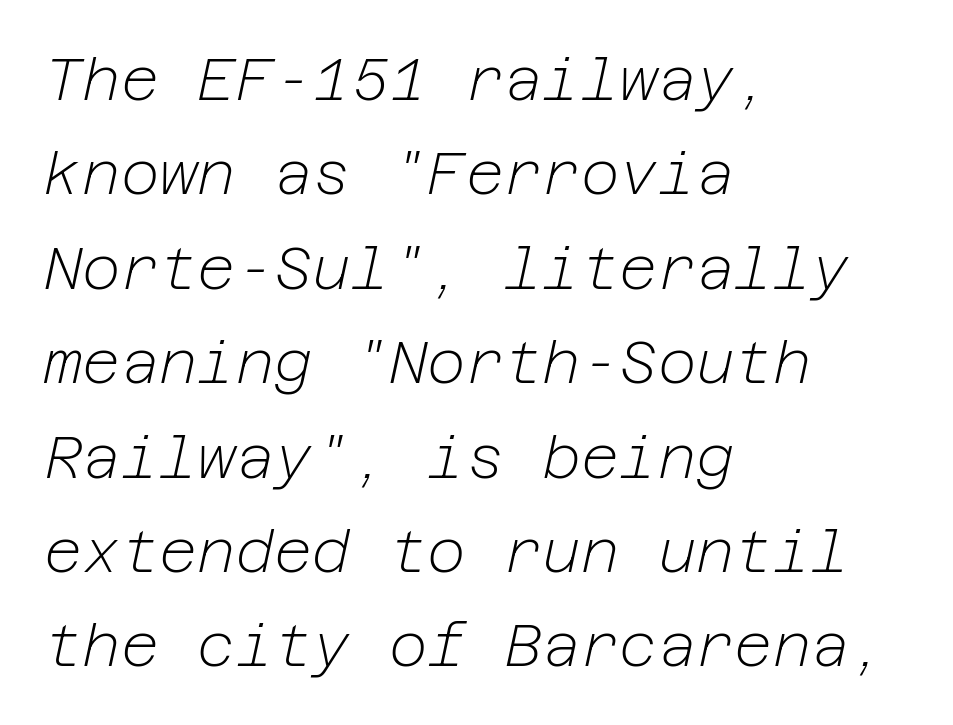
{"italic": "yes", "lean": "right", "slant_degrees": 12, "bold": "no", "weight": "light", "width": "normal", "stroke_contrast": "low", "x_height": "medium", "underline": "no", "align": "left", "line_spacing": "normal", "line_spacing_ratio": 1.6, "letter_spacing": "normal", "letter_spacing_em": 0.0, "glyph_px": 59}
